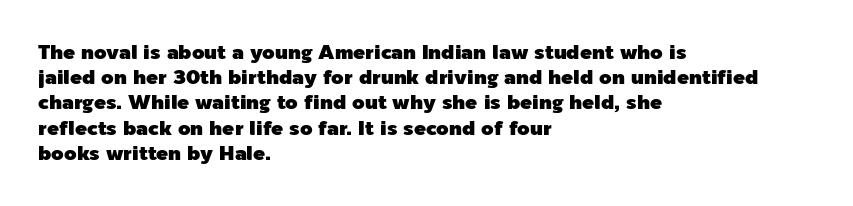
Q: Is the text italic (slanted)? A: No, it is upright.
Q: Is the text underlined? A: No.
Q: How is the paragraph aligned? A: Left-aligned.
Q: Is the spacing between letters normal or unusually wide? A: Normal.
Q: Is the spacing between lines tight, normal or loose? A: Normal.
